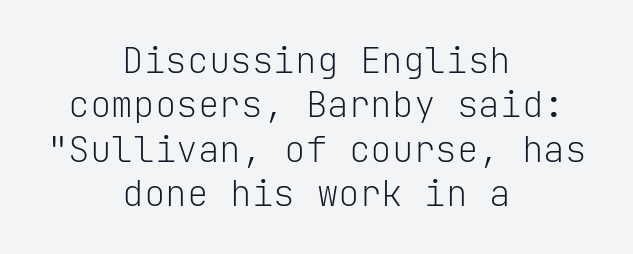
Q: Is the text bold? A: No.
Q: Is the text italic (slanted)? A: No, it is upright.
Q: Is the typeface a serif or a sans-serif typeface? A: Sans-serif.
Q: Is the text underlined? A: No.
Q: How is the paragraph aligned? A: Centered.
Q: Is the spacing between letters normal or unusually wide? A: Normal.
Q: Width (condensed, normal, or wide)? A: Normal.
Q: Stroke contrast? A: Low.
Q: x-height? A: Medium.
Q: Monospaced? A: Yes.
